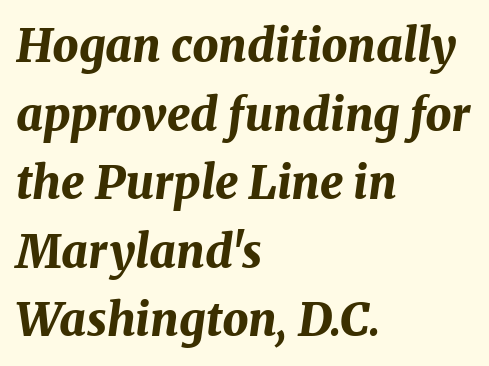
These lines are set flush left with a ragged right edge. The glyphs look as if they've been sheared to an angle. Is this a fixed-width face? No — the glyphs have proportional, varying widths. This rendering features lettering with no underline.
